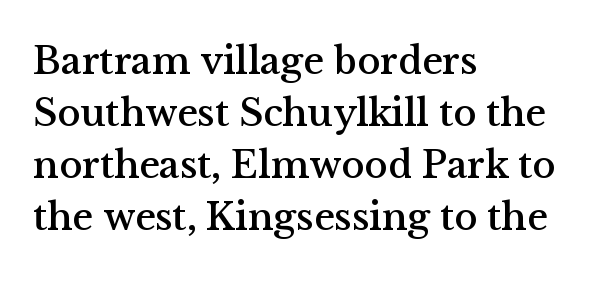
The specimen reads as upright at a glance. Regular leading. This sample has the flowing, uneven cadence of proportional lettering. Observe the serifs anchoring each vertical stroke in this sample. Words float on clear page, feet unadorned.
